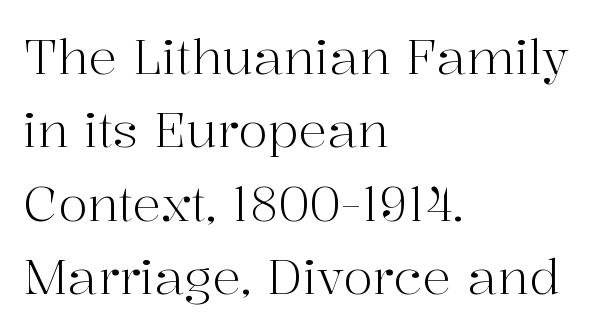
Looks like regular typesetting: each glyph gets only the width it needs. Vertically, the passage feels balanced, rows spaced as you'd expect. Inter-character spacing is left at the font's built-in metrics. Left-aligned paragraph, ragged on the right.
